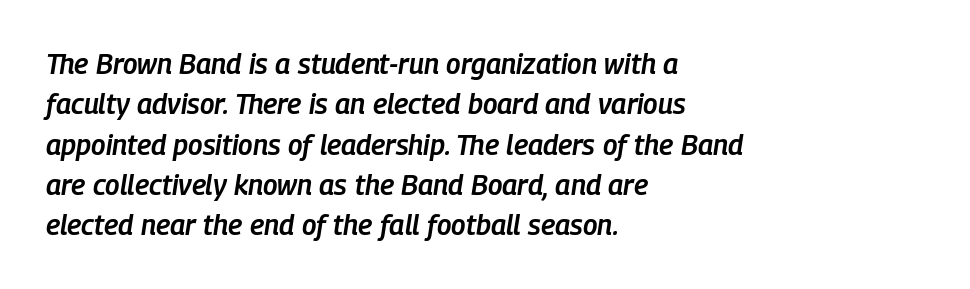
The image shows 28 px semibold, condensed type, italic (leaning right); set left-aligned, normal line spacing (1.44x), normal letter spacing, not underlined; low stroke contrast and a medium x-height.
